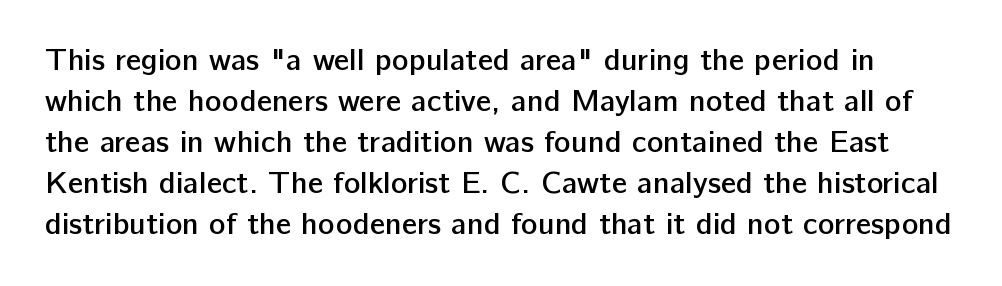
The image shows 31 px semibold sans-serif type, upright; set normal line spacing (1.32x), normal letter spacing, not underlined; low stroke contrast and a medium x-height.
